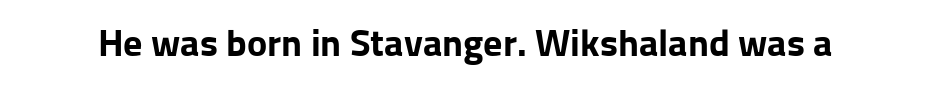
The image shows 38 px bold sans-serif type, upright; set normal letter spacing, not underlined; low stroke contrast and a medium x-height.
